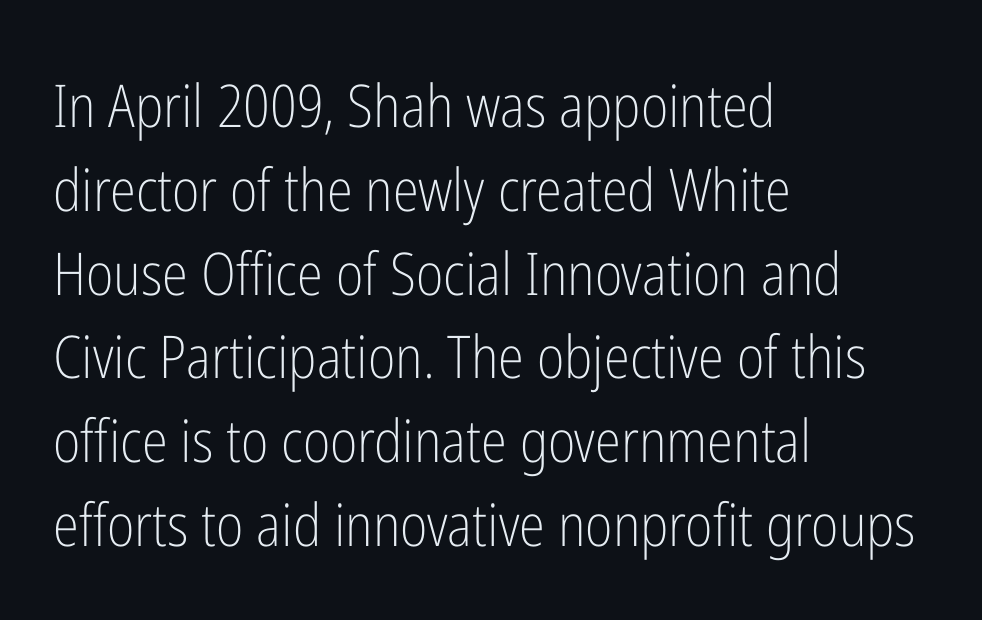
The image shows 59 px light, condensed sans-serif type, upright; set left-aligned, normal line spacing (1.42x), normal letter spacing, not underlined; low stroke contrast and a medium x-height.
